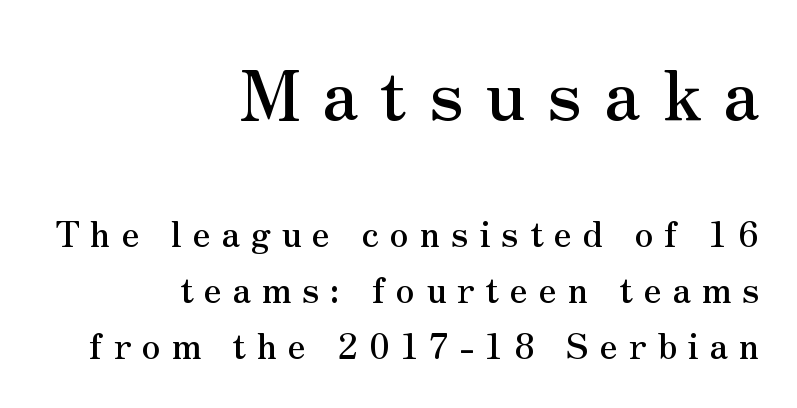
Does the bottom block carry the larger type? No, the top block does. Do the characters align in a grid? No, the font is proportional. All the whitespace from short lines collects on the left. The glyphs in this specimen are seriffed. Letter spacing: wide.
